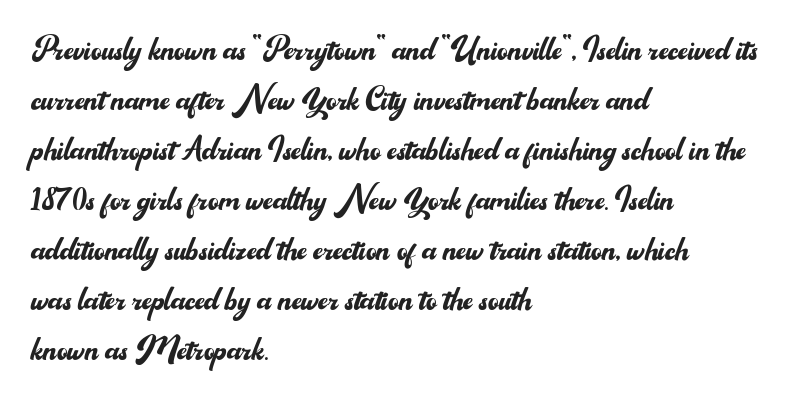
{"serif": "no", "bold": "no", "weight": "regular", "width": "normal", "stroke_contrast": "medium", "x_height": "small", "monospaced": "no", "underline": "no", "align": "left", "line_spacing_ratio": 1.22, "letter_spacing": "normal", "letter_spacing_em": 0.0, "glyph_px": 41}
